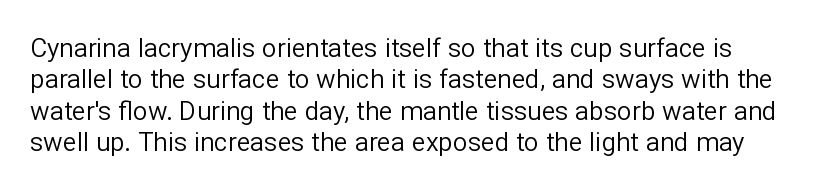
The image shows 26 px text type, upright; set line spacing 1.21x, normal letter spacing, not underlined.
